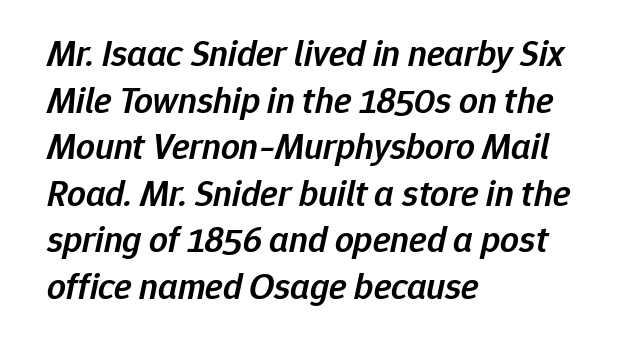
The image shows 37 px semibold type, italic (leaning right); set left-aligned, normal line spacing (1.26x), normal letter spacing, not underlined; low stroke contrast and a medium x-height.
